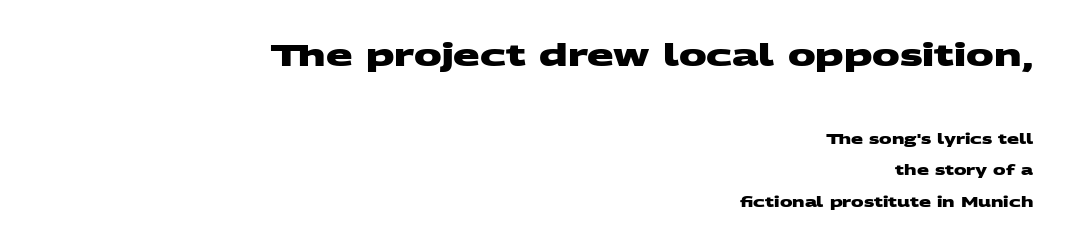
The image shows 31 px heavy, wide sans-serif type; set right-aligned, loose line spacing (2.25x), normal letter spacing, not underlined; the first (top) block is 2.21x larger; medium stroke contrast and a large x-height.
